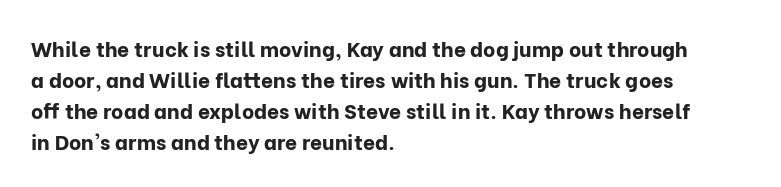
Q: Is the text bold? A: Yes.
Q: Is the text italic (slanted)? A: No, it is upright.
Q: Is the text underlined? A: No.
Q: How is the paragraph aligned? A: Left-aligned.
Q: Is the spacing between letters normal or unusually wide? A: Normal.
Q: Is the spacing between lines tight, normal or loose? A: Normal.
